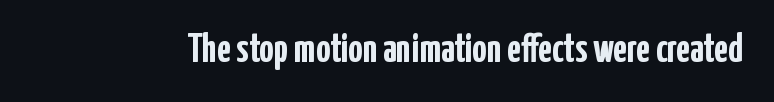
The image shows 40 px semibold, condensed sans-serif type, upright; set normal letter spacing, not underlined; low stroke contrast and a medium x-height.
